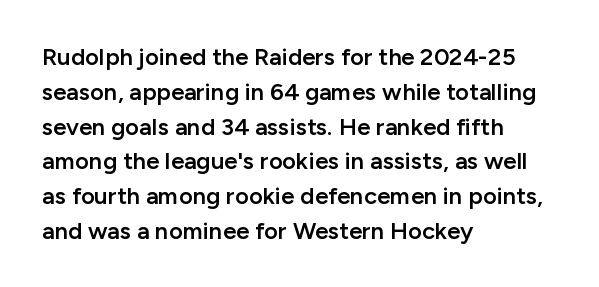
Notice how descenders clear the ascenders below comfortably — that's standard leading. It's the straight-up-and-down kind of type. Horizontally, the lines are justified to the leading edge only. Is the letter spacing exaggerated? No — it looks like the ordinary default. Semibold letterforms, between regular and bold.
